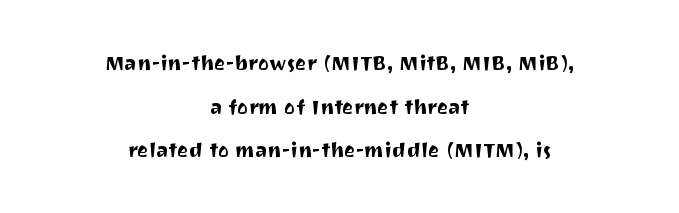
The image shows 21 px text type, upright; set centered, loose line spacing (2.08x), normal letter spacing, not underlined.
